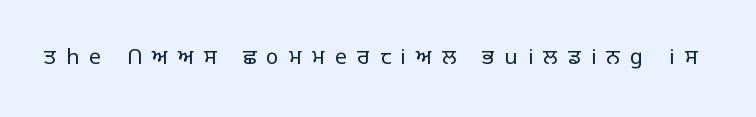
{"italic": "no", "bold": "no", "underline": "no", "letter_spacing": "wide", "letter_spacing_em": 0.49, "glyph_px": 21}
